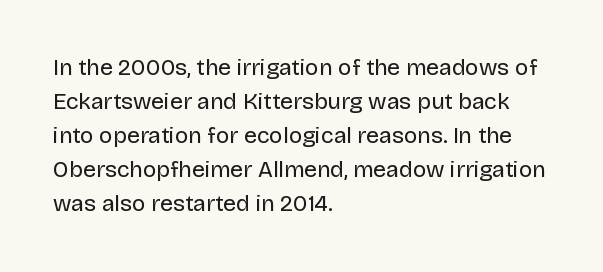
{"italic": "no", "bold": "no", "underline": "no", "align": "left", "line_spacing": "normal", "line_spacing_ratio": 1.48, "letter_spacing": "normal", "letter_spacing_em": 0.0, "glyph_px": 23}
